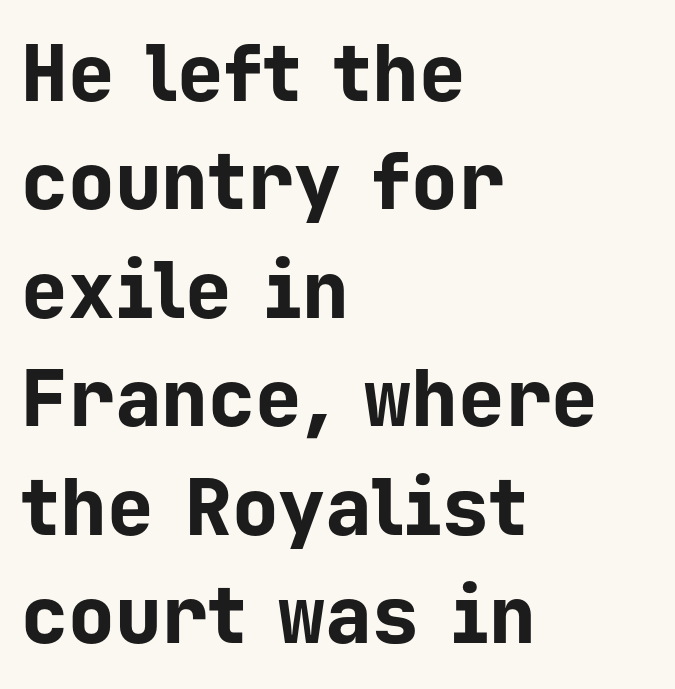
Q: Is the text bold? A: Yes.
Q: Is the text italic (slanted)? A: No, it is upright.
Q: Is the typeface a serif or a sans-serif typeface? A: Sans-serif.
Q: Is the text underlined? A: No.
Q: How is the paragraph aligned? A: Left-aligned.
Q: Is the spacing between letters normal or unusually wide? A: Normal.
Q: Is the spacing between lines tight, normal or loose? A: Normal.
Q: Width (condensed, normal, or wide)? A: Normal.
Q: Stroke contrast? A: Low.
Q: x-height? A: Medium.
Q: Monospaced? A: Yes.
